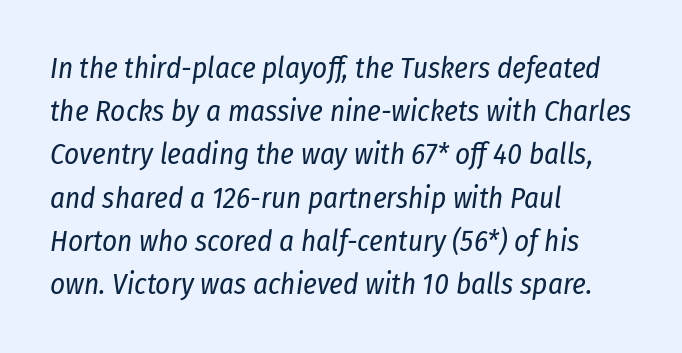
The image shows 29 px regular-weight, condensed type, italic (leaning right); set left-aligned, normal line spacing (1.49x), normal letter spacing, not underlined; low stroke contrast and a medium x-height.
